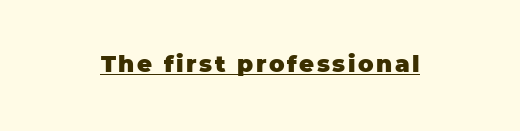
These characters rest on top of a visible drawn line. Caption: bold face, heavy strokes. No italicization has been applied; the sample stays upright.
